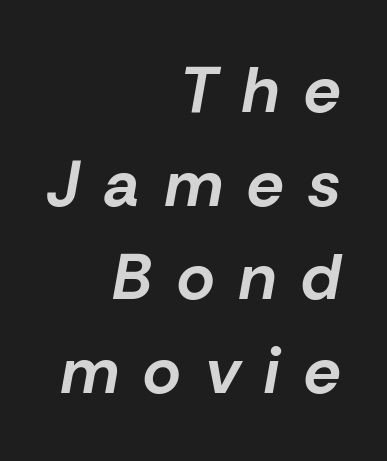
The image shows 65 px bold type, italic (leaning right); set right-aligned, normal line spacing (1.44x), unusually wide letter spacing (+0.38 em), not underlined; low stroke contrast and a medium x-height.
